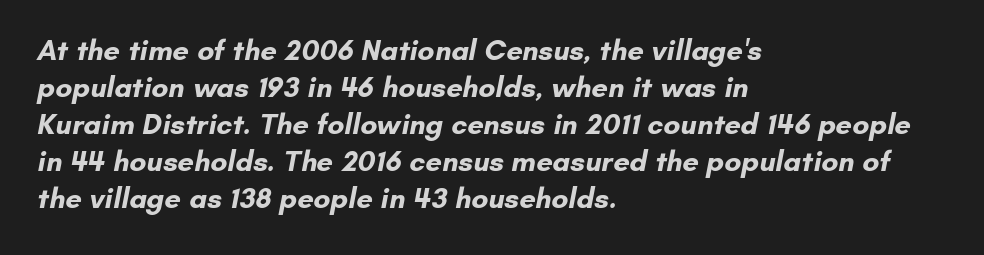
{"serif": "no", "bold": "yes", "weight": "bold", "width": "normal", "stroke_contrast": "low", "x_height": "small", "monospaced": "no", "underline": "no", "align": "left", "line_spacing": "normal", "line_spacing_ratio": 1.28, "letter_spacing": "normal", "letter_spacing_em": 0.0, "glyph_px": 29}
